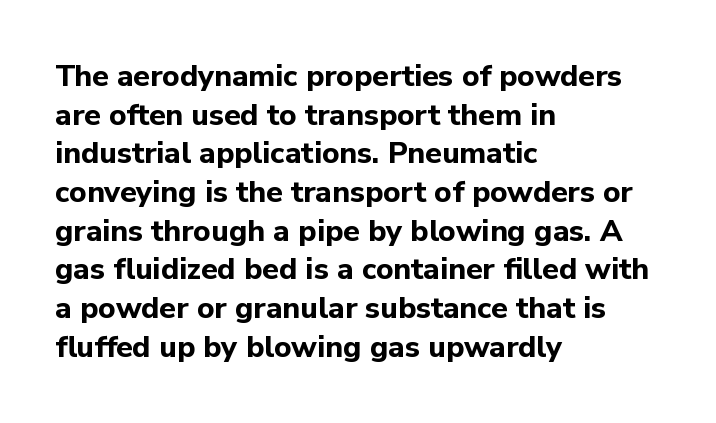
The image shows 30 px bold sans-serif type, upright; set left-aligned, normal line spacing (1.29x), normal letter spacing, not underlined; low stroke contrast and a medium x-height.
